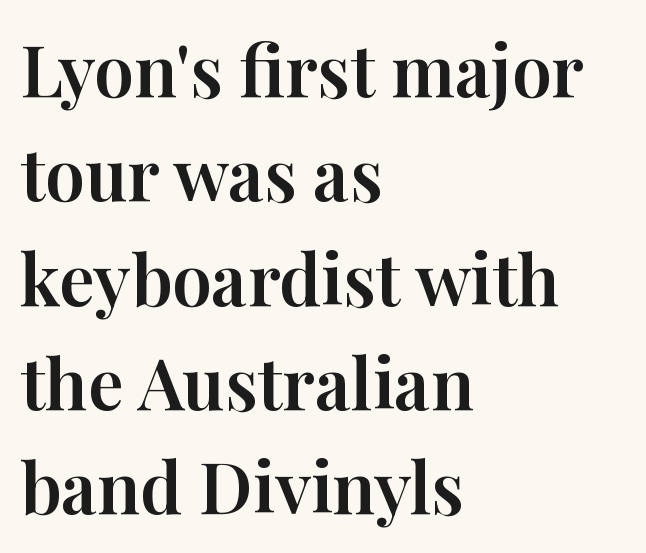
Q: Is the text italic (slanted)? A: No, it is upright.
Q: Is the typeface a serif or a sans-serif typeface? A: Serif.
Q: Is the text underlined? A: No.
Q: How is the paragraph aligned? A: Left-aligned.
Q: Is the spacing between letters normal or unusually wide? A: Normal.
Q: Is the spacing between lines tight, normal or loose? A: Normal.
Q: Width (condensed, normal, or wide)? A: Normal.
Q: Stroke contrast? A: High.
Q: x-height? A: Medium.
Q: Monospaced? A: No.
